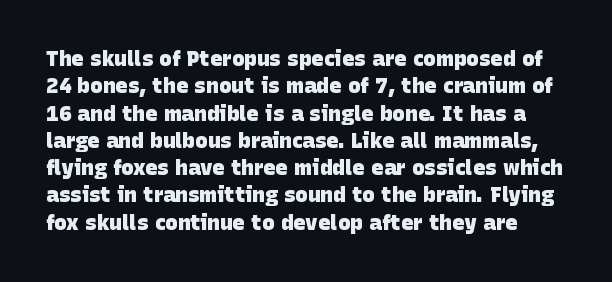
{"bold": "yes", "underline": "no", "line_spacing": "normal", "line_spacing_ratio": 1.3, "letter_spacing": "normal", "letter_spacing_em": 0.0, "glyph_px": 21}
